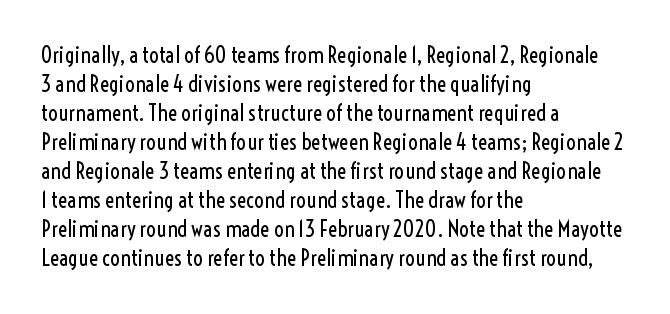
The image shows 22 px text type, upright; set left-aligned, normal line spacing (1.32x), normal letter spacing, not underlined.
